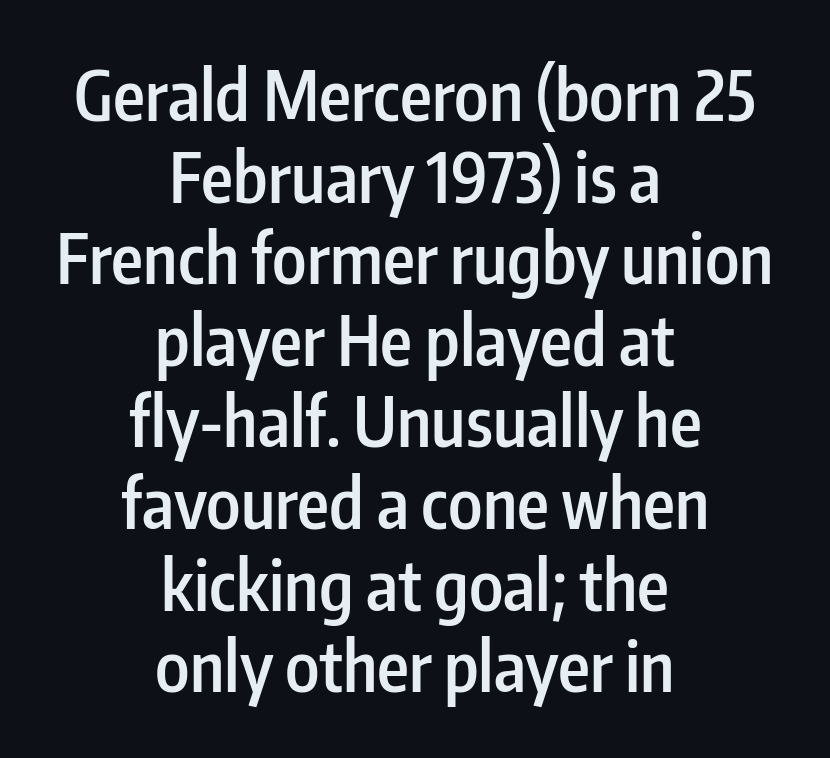
The image shows 68 px semibold, condensed sans-serif type, upright; set centered, line spacing 1.2x, normal letter spacing, not underlined; low stroke contrast and a medium x-height.
